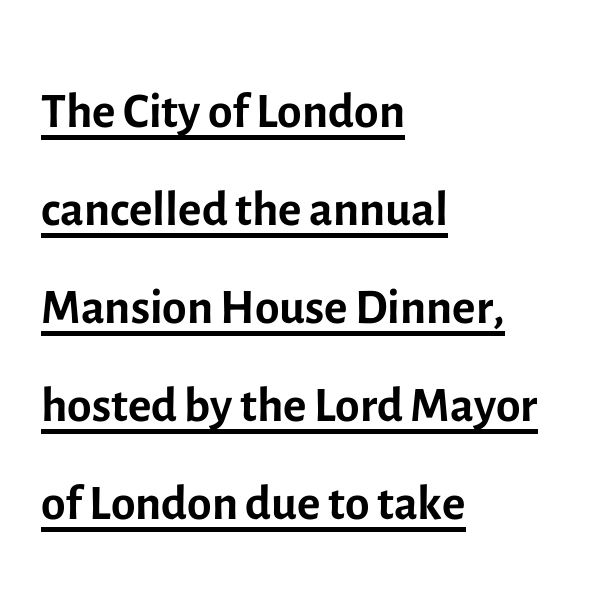
These lines stack with their left ends in a neat column. These lines were composed using upright roman letters. The rendering uses natural spacing where letterforms have individual widths. Check where the strokes stop: nothing finishes them off — pure sans. No chunkiness to these letters — they're not bold.
